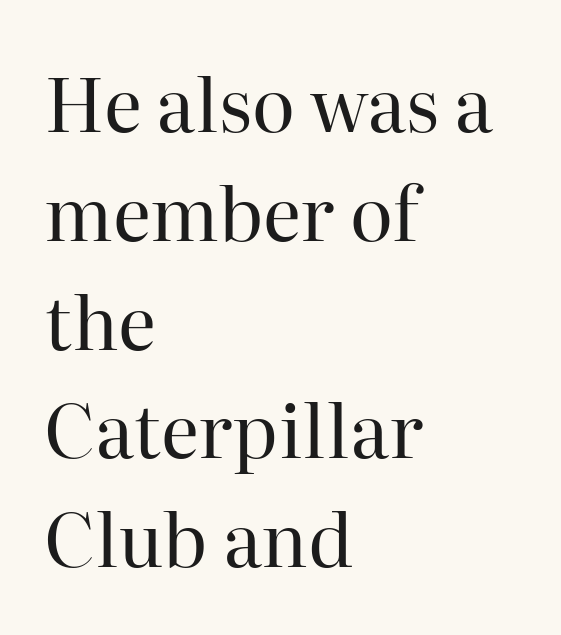
The letters stand upright; this is a roman face. Tracking here is standard; glyphs follow each other at the usual distance. Clear beneath every line of the passage. The font is comparable to plain body text, perhaps lighter.
